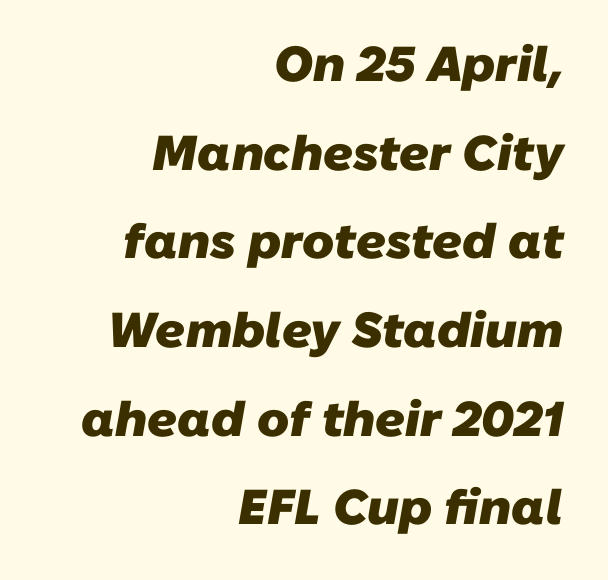
{"serif": "no", "bold": "yes", "weight": "heavy", "width": "normal", "stroke_contrast": "low", "x_height": "medium", "monospaced": "no", "underline": "no", "align": "right", "line_spacing_ratio": 1.81, "letter_spacing": "normal", "letter_spacing_em": 0.0, "glyph_px": 49}
